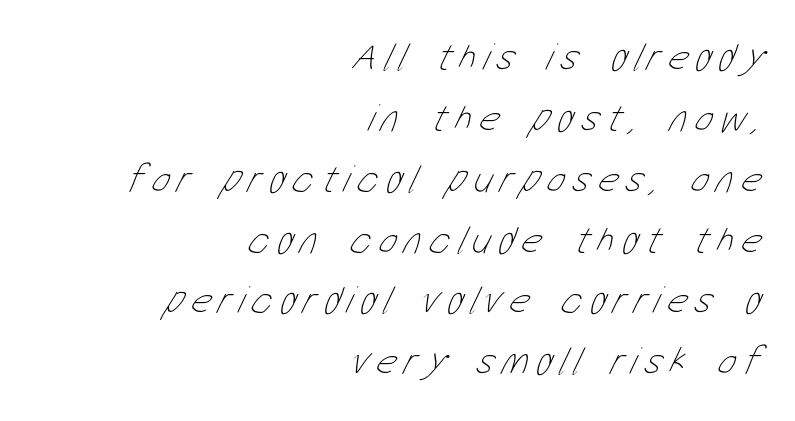
The image shows 39 px thin, condensed type; set right-aligned, normal line spacing (1.56x), not underlined; low stroke contrast and a medium x-height.
